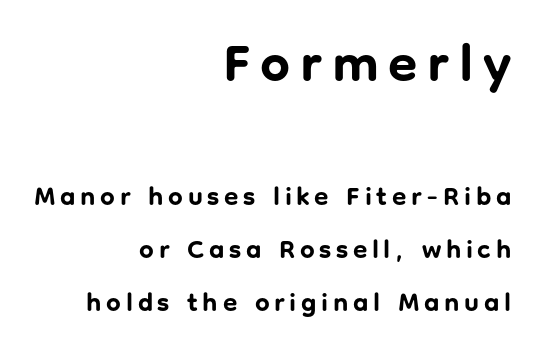
Which margin do the lines hug? The right one — the left edge is uneven. Loosely led — the rows are spread out. The earlier block is typeset at a bigger size than the later block. Nope, not italic — everything's standing straight.
